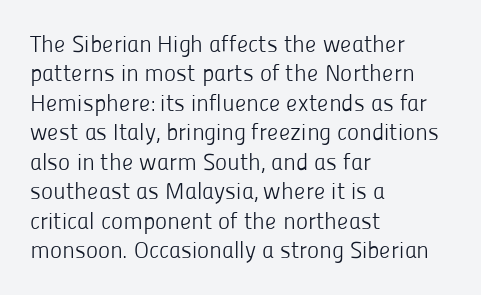
{"italic": "no", "bold": "no", "underline": "no", "align": "left", "line_spacing": "normal", "line_spacing_ratio": 1.28, "letter_spacing": "normal", "letter_spacing_em": 0.0, "glyph_px": 23}
